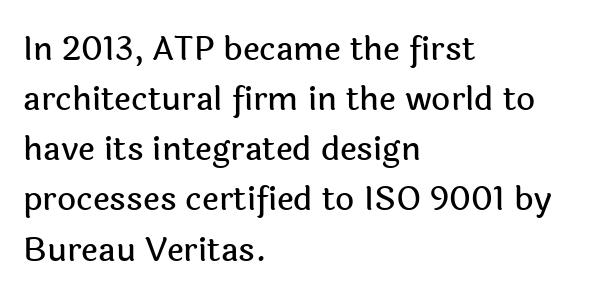
Each letter keeps its own natural width here, so spacing adapts to shape. Rule under the text: the space is simply empty. Italic? Not at all — the glyphs are vertical. Regarding serifs, this sample does without them. The paragraph shown leans on its left margin. A normal amount of white space separates one row of letters from the next.
